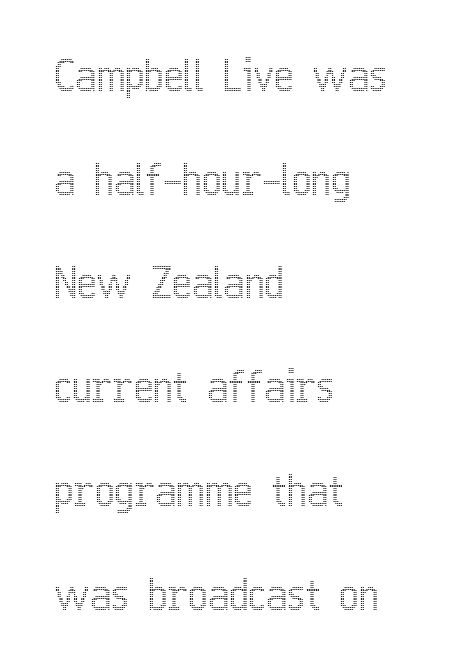
Q: Is the text italic (slanted)? A: No, it is upright.
Q: Is the text underlined? A: No.
Q: How is the paragraph aligned? A: Left-aligned.
Q: Is the spacing between letters normal or unusually wide? A: Normal.
Q: Is the spacing between lines tight, normal or loose? A: Loose.
Q: Width (condensed, normal, or wide)? A: Condensed.
Q: x-height? A: Medium.
Q: Monospaced? A: No.
